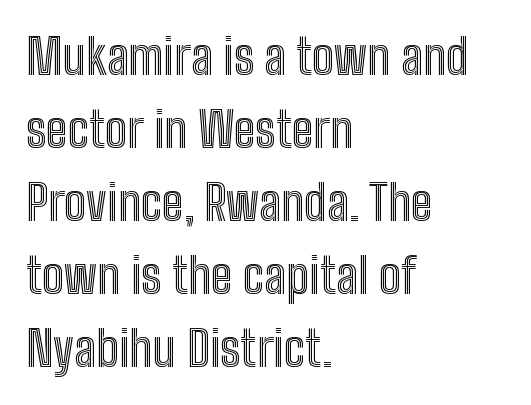
The image shows 49 px condensed type, upright; set left-aligned, normal line spacing (1.49x), normal letter spacing, not underlined; a medium x-height.
